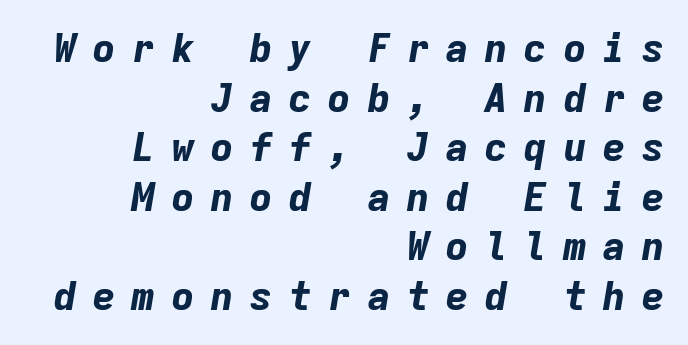
The passage shown has open, widely tracked lettering throughout. The words here are not underlined. Would a proofreader flag this as italicized? Yes. The face used here is monospaced, like something from a code editor. These lines carry a lot of weight — the face is fully bold. If you drew a ruler down the right edge, every line would touch it.
